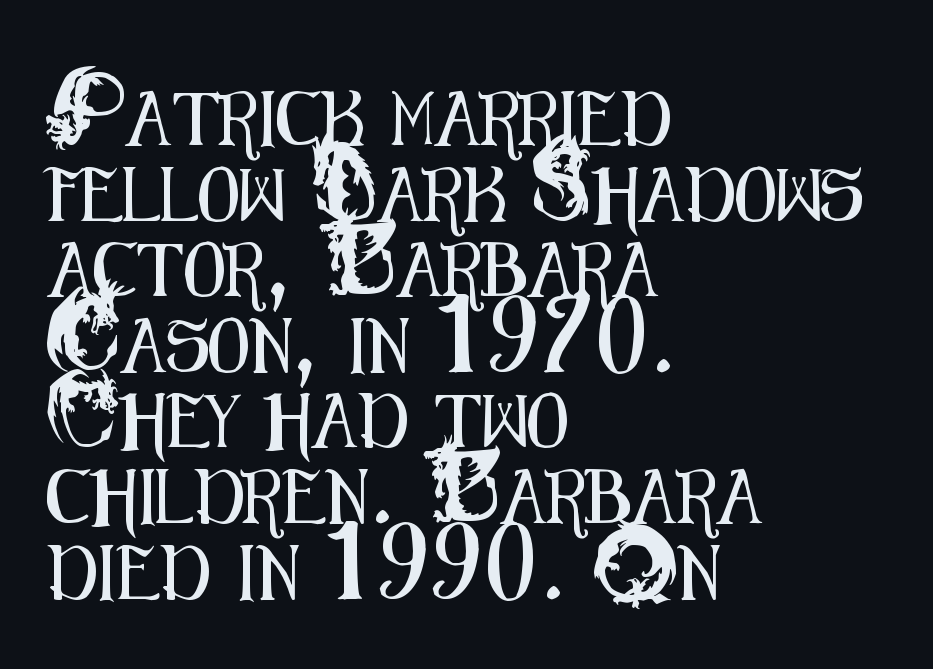
Italic: no, the glyphs are upright roman. The rendering anchors every line to the left-hand side. The block of text has a typical density, with ordinary space between rows. Do the characters align in a grid? No, the font is proportional.
